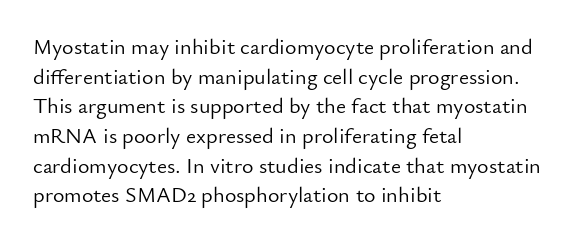
The image shows 22 px text type, upright; set left-aligned, normal line spacing (1.35x), normal letter spacing, not underlined.
